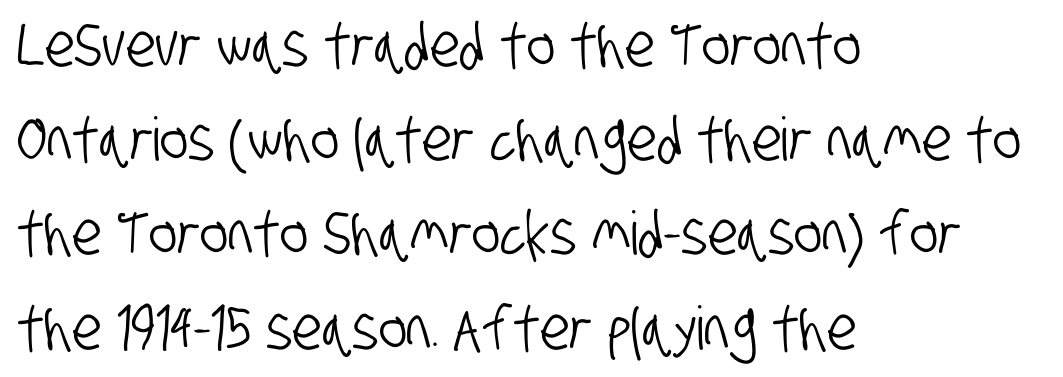
The letters carry no serifs — their stems end cleanly without finishing strokes. A bare baseline throughout the passage. Casual observation: everything's shoved over to the left. The letters sit at their default tracking, neither squeezed nor spread. Leading: standard. Looks like regular typesetting: each glyph gets only the width it needs.
